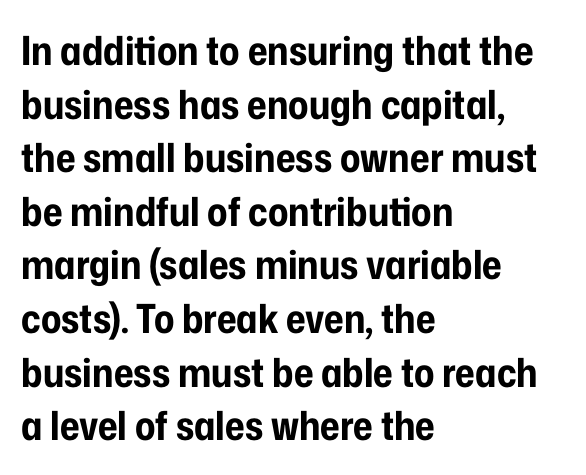
These lines are set flush left with a ragged right edge. Quick note: interline space is typical. There is no visible air inserted between adjacent glyphs. The rendering uses a bold face; every stroke is thick and dark. Descenders hang freely into open space. The designer went with a sans here, leaving each stem footless.
